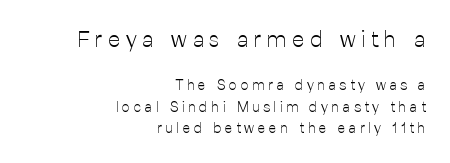
Posture: straight, roman, zero tilt. The rag falls on the left side of this text block. Check under the words: just untouched page. Loose tracking; the words dissolve into strings of separated letters. Size hierarchy here favors the leading block over the trailing one. No heavy texture on the line: the type isn't bold.
